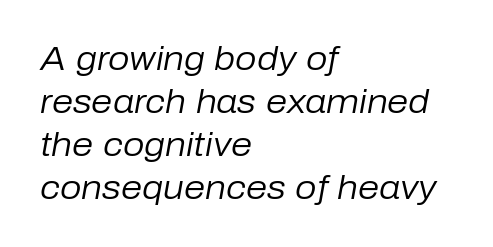
The image shows 34 px regular-weight type, italic (leaning right); set left-aligned, normal line spacing (1.26x), normal letter spacing, not underlined; low stroke contrast and a medium x-height.
